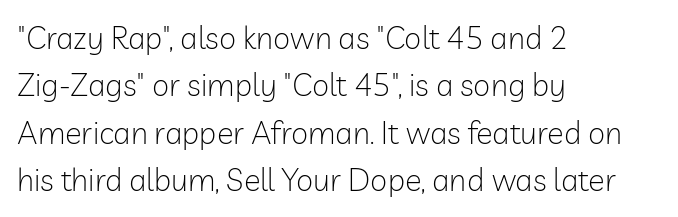
The space directly below the letters is spotless. Regular leading. The font sits on the lighter half of the weight spectrum, regular included. The letters stand straight up with perfectly vertical stems.
